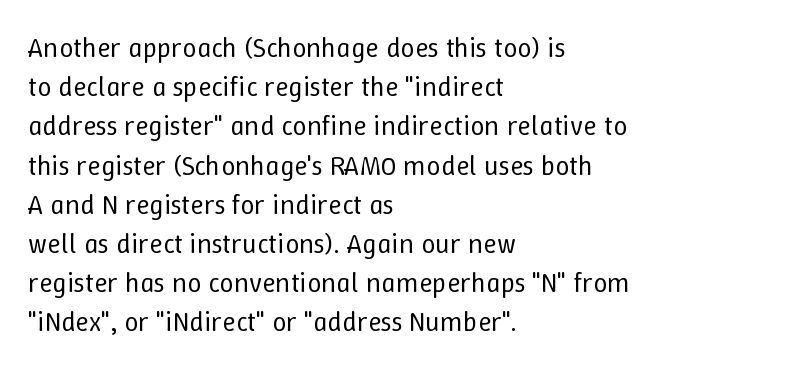
Q: Is the text bold? A: No.
Q: Is the text italic (slanted)? A: No, it is upright.
Q: Is the text underlined? A: No.
Q: How is the paragraph aligned? A: Left-aligned.
Q: Is the spacing between letters normal or unusually wide? A: Normal.
Q: Is the spacing between lines tight, normal or loose? A: Normal.
Q: Width (condensed, normal, or wide)? A: Normal.
Q: Stroke contrast? A: Low.
Q: x-height? A: Medium.
Q: Monospaced? A: No.
